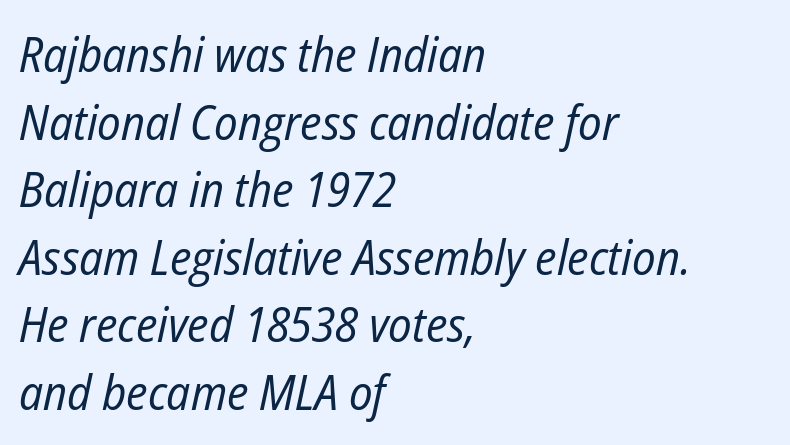
The image shows 49 px regular-weight, condensed type, italic (leaning right); set left-aligned, normal line spacing (1.38x), normal letter spacing, not underlined; low stroke contrast and a medium x-height.
